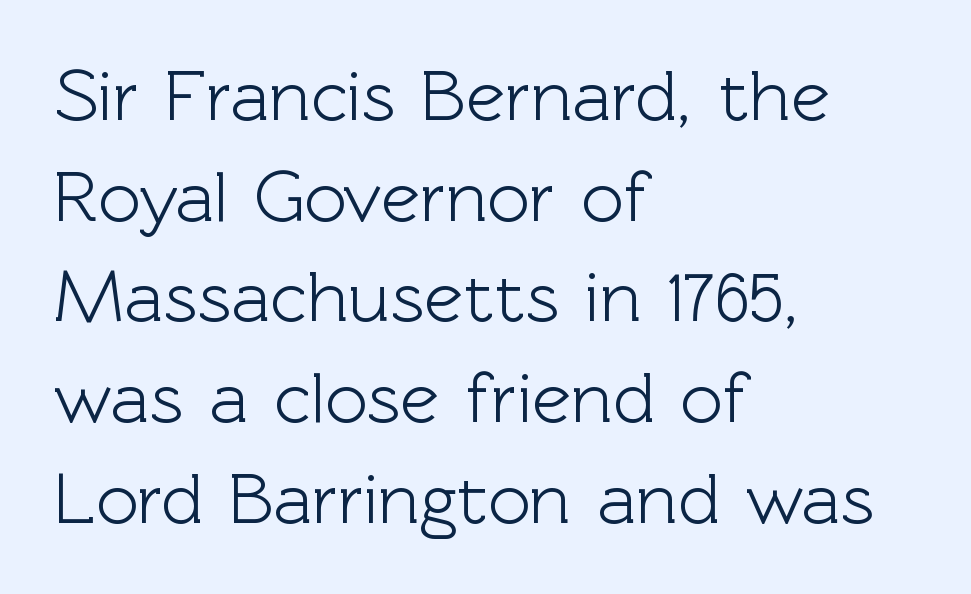
The image shows 73 px sans-serif type, upright; set left-aligned, normal line spacing (1.38x), normal letter spacing, not underlined; a medium x-height.
